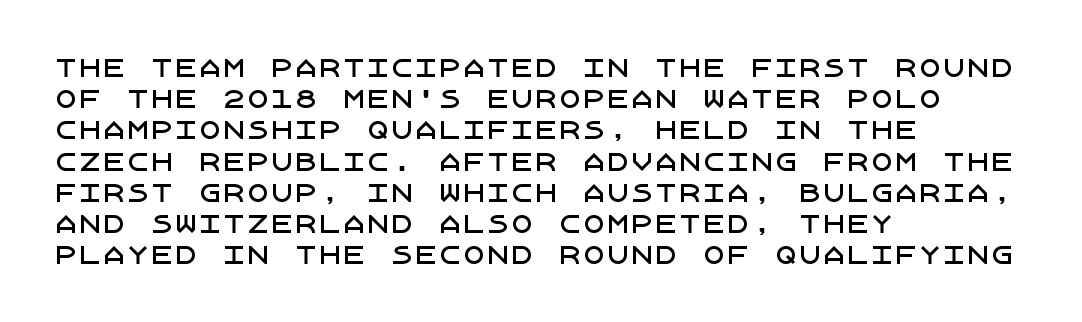
Does the copy run flush right? No — it runs flush left. The font's upright variant was chosen for this text. Descender tails drop into unmarked territory. Reading down the column, the eye jumps a familiar distance to each next line.
